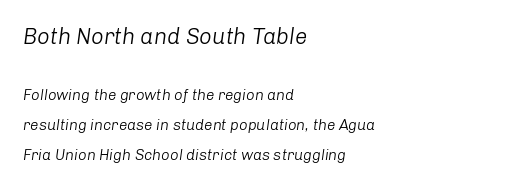
The glyphs are unaccompanied by any horizontal stroke below them. Reading down the block, your eye returns to a fixed left position each line. Words appear dense and cohesive because spacing is normal. This is oblique type, the kind used for emphasis or titles.
